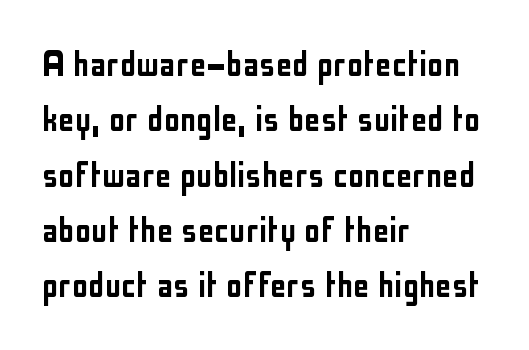
{"serif": "no", "italic": "no", "width": "condensed", "stroke_contrast": "low", "x_height": "medium", "monospaced": "no", "underline": "no", "align": "left", "line_spacing": "normal", "line_spacing_ratio": 1.35, "letter_spacing": "normal", "letter_spacing_em": 0.0, "glyph_px": 41}
